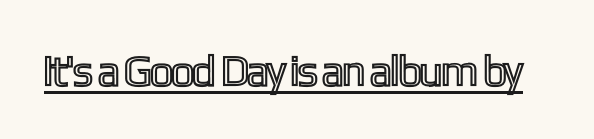
The image shows 43 px condensed type, upright; set normal letter spacing, underlined; a medium x-height.
